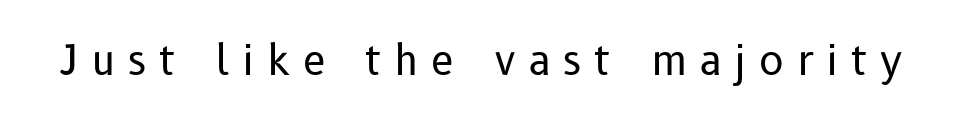
The line texture is sparse and dotted thanks to wide tracking. Character widths vary here, with narrow letters taking less room than wide ones. Descenders hang freely into open space. The font family rendered here belongs to the sans-serif group. Stem width sits at or under what a default text font uses.
